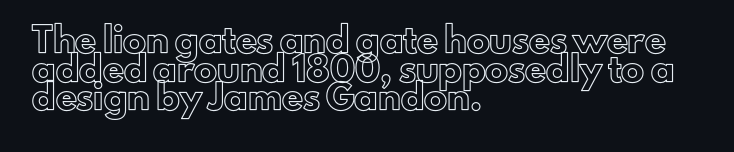
Quick note: not italic, upright. The letters sit at their default tracking, neither squeezed nor spread. The space between consecutive lines is moderate. This sample is left-justified, so line endings fall wherever the words run out. The string is rendered with underlining switched off.
